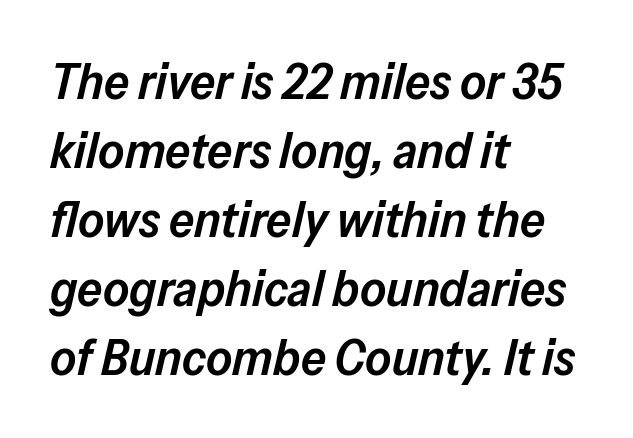
Looking at the ascenders, they clearly lean. The letters sit at their default tracking, neither squeezed nor spread. A bit beefed up — I'd call it semibold rather than bold. Has an underline been added? It has not. A typesetter would call this proportional, since set widths differ per character.
